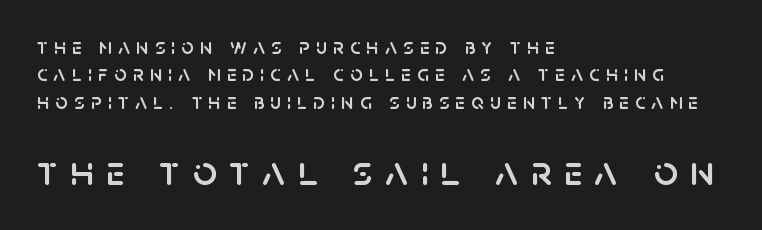
Do the characters align in a grid? No, the font is proportional. If you drew a ruler down the left edge, every line would touch it. Descenders are the only things crossing below the line. Is this a sans? Yes — the strokes have no serifs. This layout puts the modest block above and the oversized block below. It's the straight-up-and-down kind of type.
